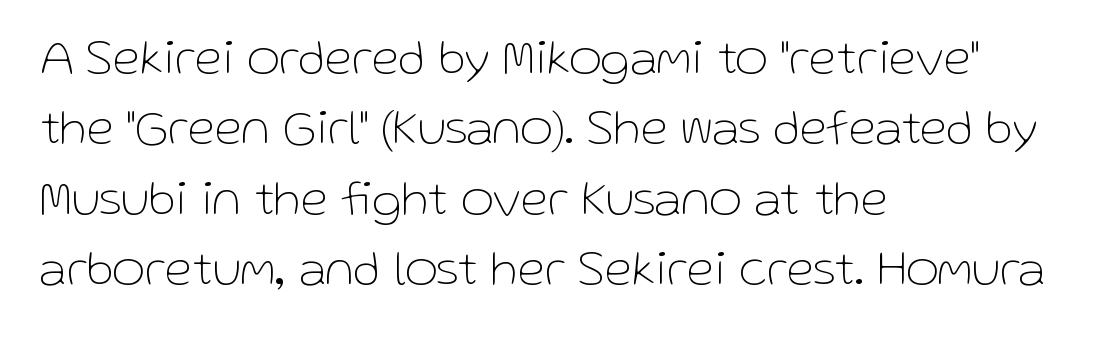
Q: Is the text bold? A: No.
Q: Is the text italic (slanted)? A: No, it is upright.
Q: Is the typeface a serif or a sans-serif typeface? A: Sans-serif.
Q: Is the text underlined? A: No.
Q: How is the paragraph aligned? A: Left-aligned.
Q: Is the spacing between letters normal or unusually wide? A: Normal.
Q: Is the spacing between lines tight, normal or loose? A: Normal.
Q: Width (condensed, normal, or wide)? A: Normal.
Q: Stroke contrast? A: Low.
Q: x-height? A: Medium.
Q: Monospaced? A: No.
